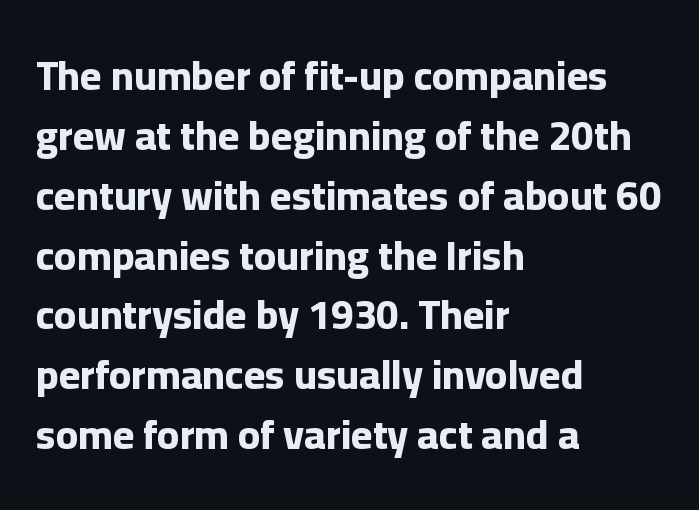
{"serif": "no", "italic": "no", "bold": "yes", "weight": "bold", "width": "normal", "stroke_contrast": "low", "x_height": "medium", "monospaced": "no", "underline": "no", "align": "left", "line_spacing": "normal", "line_spacing_ratio": 1.46, "letter_spacing": "normal", "letter_spacing_em": 0.0, "glyph_px": 41}
